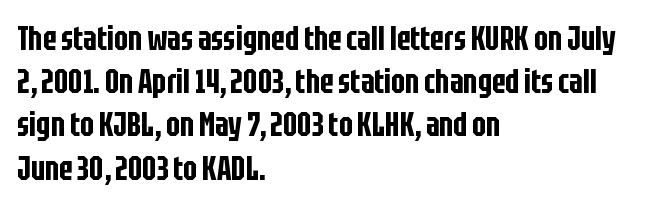
{"serif": "no", "italic": "no", "width": "condensed", "stroke_contrast": "low", "x_height": "large", "monospaced": "no", "underline": "no", "align": "left", "line_spacing": "normal", "line_spacing_ratio": 1.31, "letter_spacing": "normal", "letter_spacing_em": 0.0, "glyph_px": 33}
